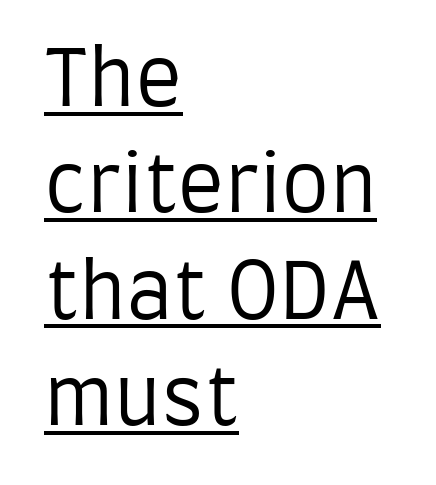
{"serif": "no", "italic": "no", "bold": "no", "weight": "regular", "width": "condensed", "stroke_contrast": "low", "x_height": "large", "monospaced": "no", "underline": "yes", "align": "left", "line_spacing": "normal", "line_spacing_ratio": 1.38, "letter_spacing": "normal", "letter_spacing_em": 0.0, "glyph_px": 77}
